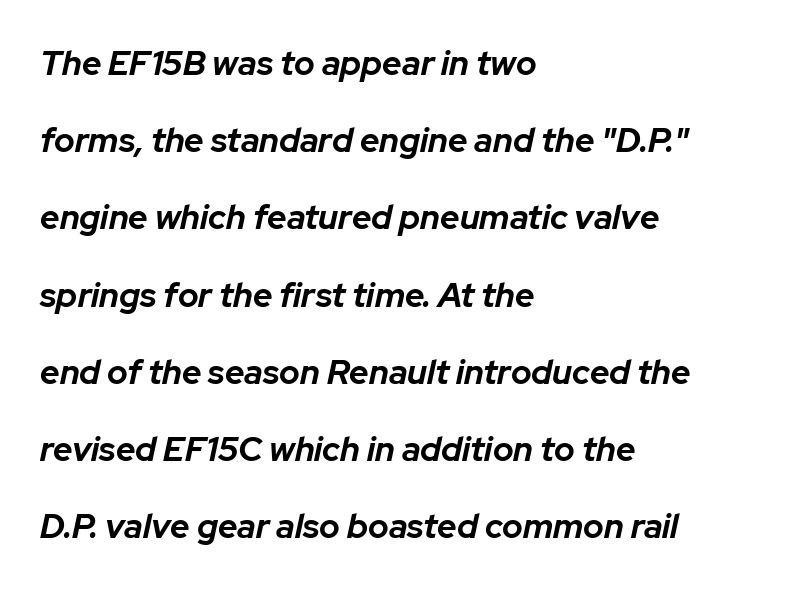
{"italic": "yes", "lean": "right", "slant_degrees": 12, "bold": "yes", "weight": "bold", "width": "normal", "stroke_contrast": "low", "x_height": "medium", "monospaced": "no", "underline": "no", "align": "left", "line_spacing": "loose", "line_spacing_ratio": 2.27, "letter_spacing": "normal", "letter_spacing_em": 0.0, "glyph_px": 34}
